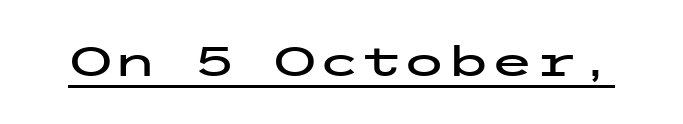
Q: Is the text italic (slanted)? A: No, it is upright.
Q: Is the typeface a serif or a sans-serif typeface? A: Sans-serif.
Q: Is the text underlined? A: Yes.
Q: Is the spacing between letters normal or unusually wide? A: Normal.
Q: Width (condensed, normal, or wide)? A: Wide.
Q: Stroke contrast? A: Low.
Q: x-height? A: Medium.
